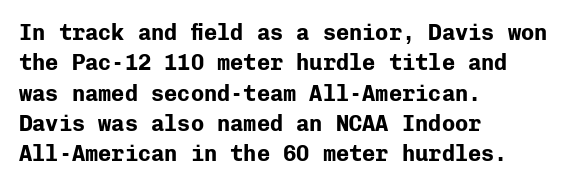
Q: Is the text bold? A: Yes.
Q: Is the text italic (slanted)? A: No, it is upright.
Q: Is the text underlined? A: No.
Q: How is the paragraph aligned? A: Left-aligned.
Q: Is the spacing between letters normal or unusually wide? A: Normal.
Q: Is the spacing between lines tight, normal or loose? A: Normal.
